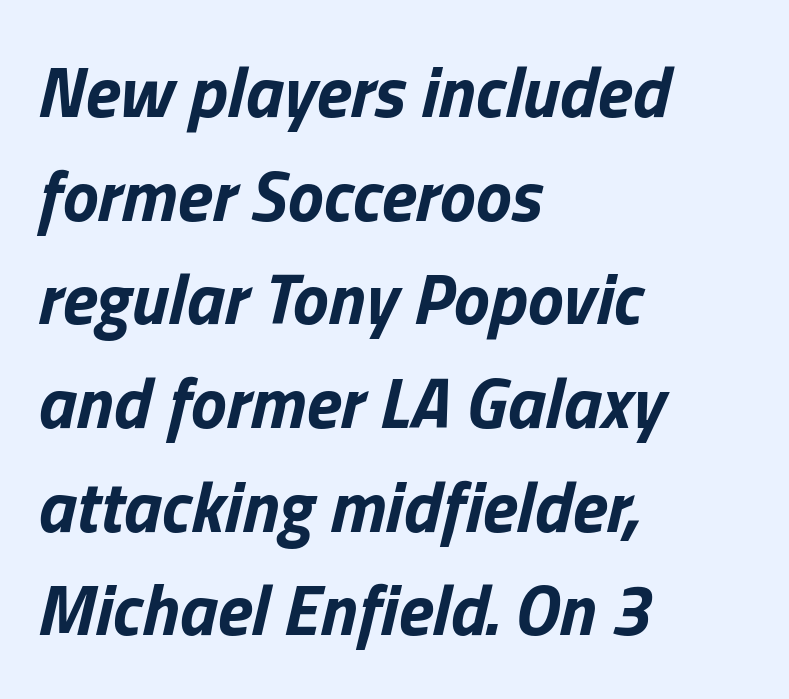
{"italic": "yes", "lean": "right", "slant_degrees": 13, "bold": "yes", "weight": "bold", "width": "normal", "stroke_contrast": "low", "x_height": "medium", "monospaced": "no", "underline": "no", "align": "left", "line_spacing": "normal", "line_spacing_ratio": 1.44, "letter_spacing": "normal", "letter_spacing_em": 0.0, "glyph_px": 72}
